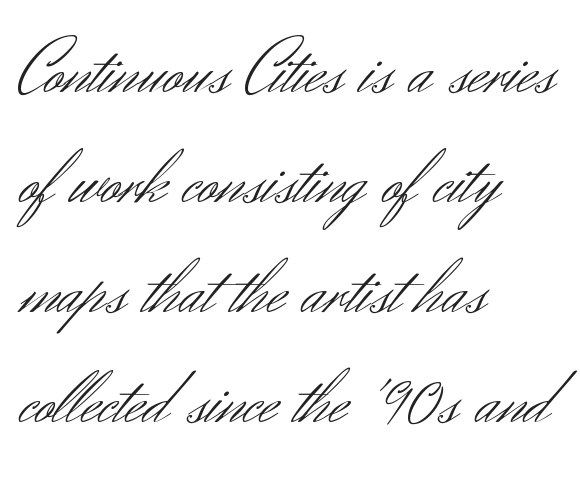
The image shows 78 px light sans-serif type; set left-aligned, normal line spacing (1.41x), normal letter spacing, not underlined; medium stroke contrast and a small x-height.
